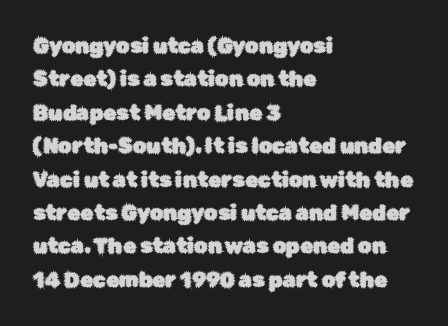
Q: Is the text italic (slanted)? A: No, it is upright.
Q: Is the text underlined? A: No.
Q: How is the paragraph aligned? A: Left-aligned.
Q: Is the spacing between letters normal or unusually wide? A: Normal.
Q: Is the spacing between lines tight, normal or loose? A: Normal.
